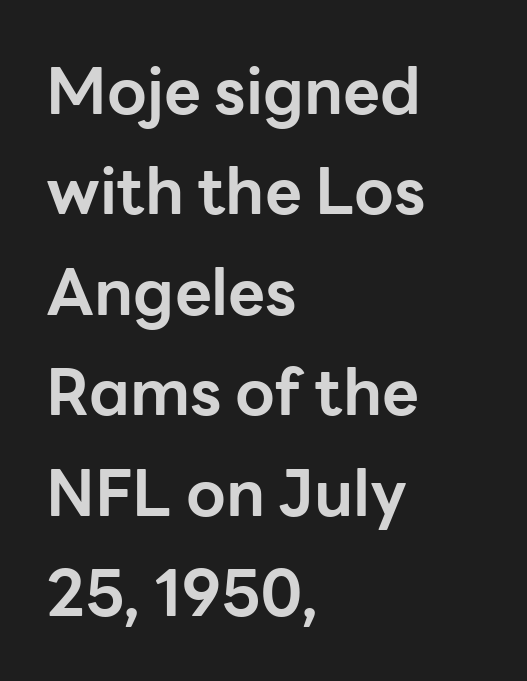
The font family rendered here belongs to the sans-serif group. This sample has the flowing, uneven cadence of proportional lettering. Every letter is thick-stroked: bold, no question. This sample keeps an unexceptional amount of space between lines. Any mark beneath the type? The region is blank.
